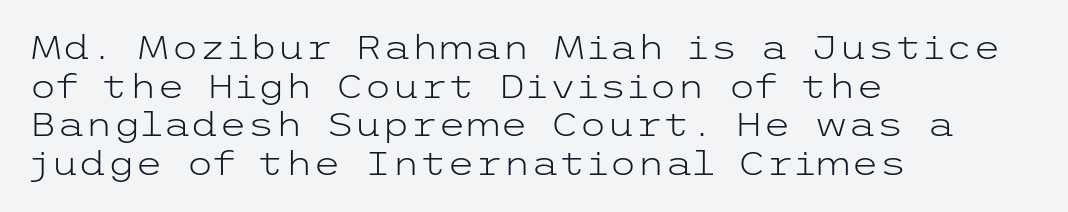
The image shows 32 px light, wide sans-serif type, upright; set left-aligned, line spacing 1.21x, normal letter spacing, not underlined; low stroke contrast and a medium x-height.
